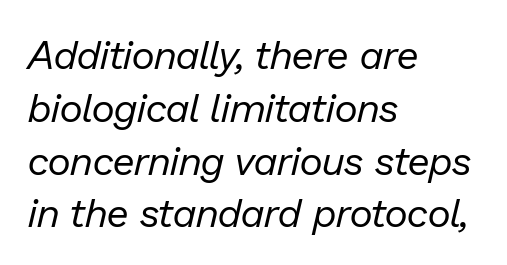
The rendering applies a slant to the glyphs. Notice how descenders clear the ascenders below comfortably — that's standard leading. Stroke thickness stays within the range of a standard reading face or lighter. The letterforms sit shoulder to shoulder at normal distance. Casual observation: everything's shoved over to the left.
